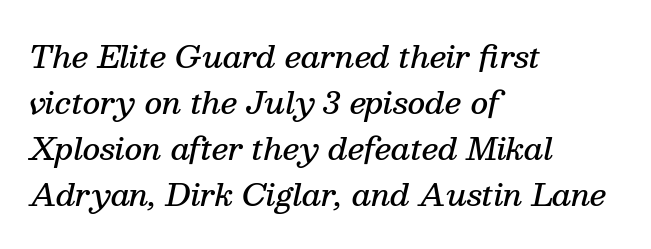
{"serif": "yes", "italic": "yes", "lean": "right", "slant_degrees": 13, "bold": "semi", "weight": "semibold", "width": "normal", "stroke_contrast": "medium", "x_height": "medium", "monospaced": "no", "underline": "no", "align": "left", "line_spacing": "normal", "line_spacing_ratio": 1.53, "letter_spacing": "normal", "letter_spacing_em": 0.0, "glyph_px": 30}
